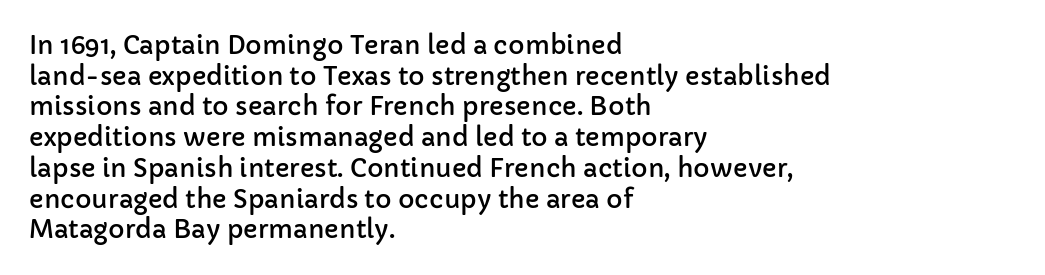
Which margin do the lines hug? The left one — the right edge is uneven. Bare-footed words on every line. Here the glyphs are tracked normally, forming tight word shapes. Does the lettering tilt? It doesn't — this is upright.
